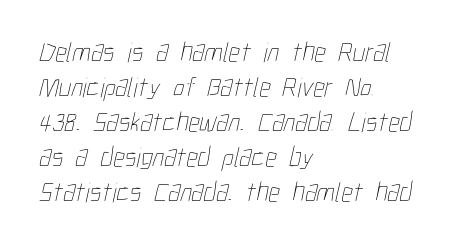
The image shows 28 px thin, condensed type; set left-aligned, normal line spacing (1.25x), normal letter spacing, not underlined; low stroke contrast and a medium x-height.
